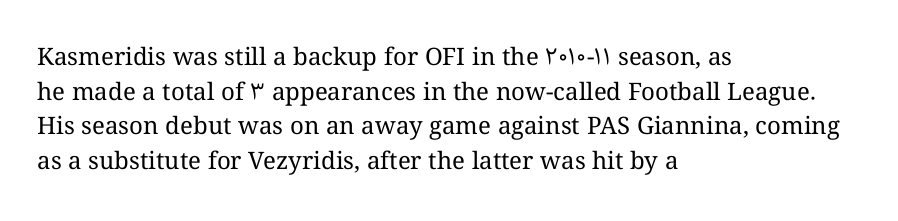
Q: Is the text bold? A: No.
Q: Is the text italic (slanted)? A: No, it is upright.
Q: Is the text underlined? A: No.
Q: How is the paragraph aligned? A: Left-aligned.
Q: Is the spacing between letters normal or unusually wide? A: Normal.
Q: Is the spacing between lines tight, normal or loose? A: Normal.
